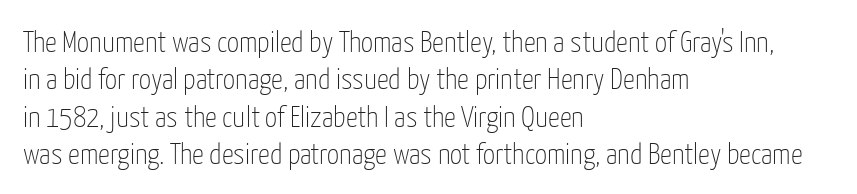
The image shows 30 px thin, condensed sans-serif type, upright; set left-aligned, normal line spacing (1.25x), normal letter spacing, not underlined; low stroke contrast and a medium x-height.
